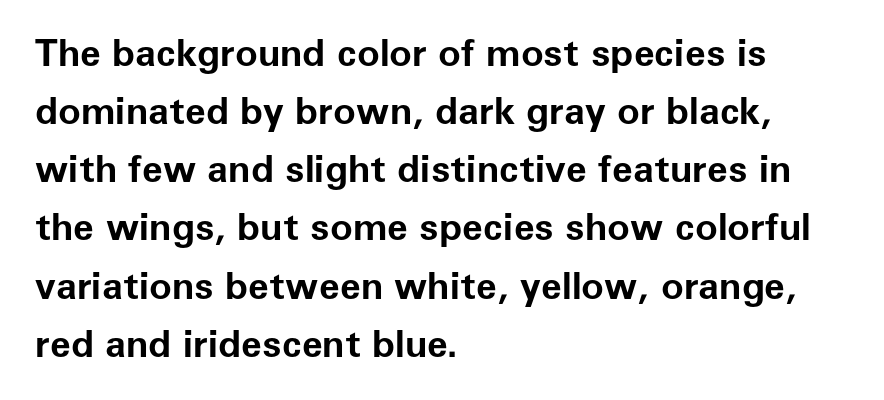
Q: Is the text bold? A: Yes.
Q: Is the text italic (slanted)? A: No, it is upright.
Q: Is the typeface a serif or a sans-serif typeface? A: Sans-serif.
Q: Is the text underlined? A: No.
Q: How is the paragraph aligned? A: Left-aligned.
Q: Is the spacing between letters normal or unusually wide? A: Normal.
Q: Is the spacing between lines tight, normal or loose? A: Normal.
Q: Width (condensed, normal, or wide)? A: Normal.
Q: Stroke contrast? A: Low.
Q: x-height? A: Medium.
Q: Monospaced? A: No.
